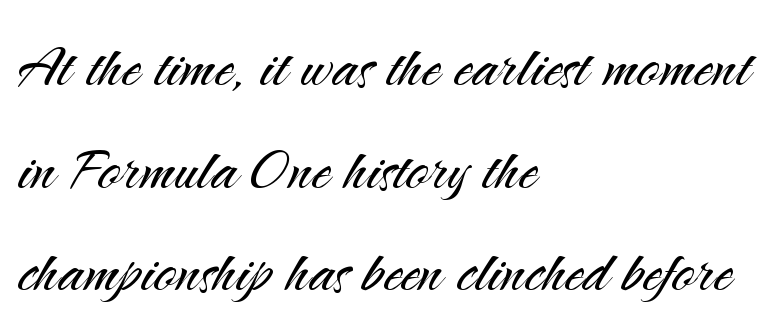
{"serif": "no", "bold": "no", "weight": "light", "width": "normal", "stroke_contrast": "medium", "x_height": "small", "monospaced": "no", "underline": "no", "align": "left", "line_spacing": "normal", "line_spacing_ratio": 1.37, "letter_spacing": "normal", "letter_spacing_em": 0.0, "glyph_px": 75}
